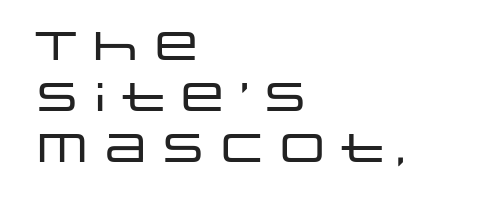
{"serif": "no", "italic": "no", "width": "wide", "stroke_contrast": "low", "x_height": "large", "monospaced": "no", "underline": "no", "align": "left", "line_spacing": "normal", "line_spacing_ratio": 1.28, "letter_spacing": "normal", "letter_spacing_em": 0.0, "glyph_px": 40}
